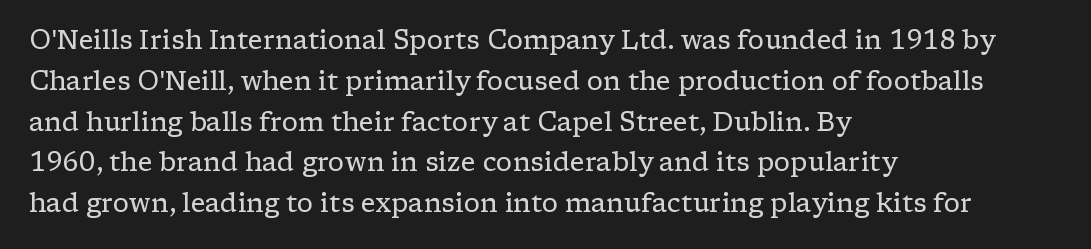
The gap between lines stays unmarked. No extra tracking has been applied to these lines. Does the leading feel generous? No, just average. Short and long lines alike share a common starting point at left.
